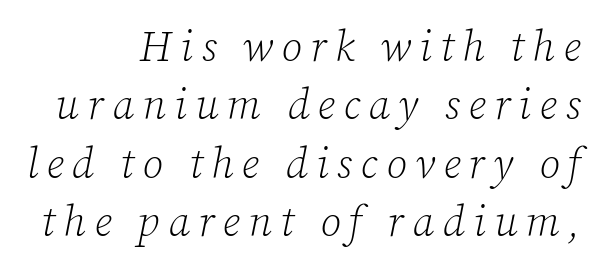
Q: Is the text bold? A: No.
Q: Is the text italic (slanted)? A: Yes, it leans right by about 12 degrees.
Q: Is the typeface a serif or a sans-serif typeface? A: Serif.
Q: Is the text underlined? A: No.
Q: Is the spacing between letters normal or unusually wide? A: Unusually wide.
Q: Is the spacing between lines tight, normal or loose? A: Normal.
Q: Width (condensed, normal, or wide)? A: Normal.
Q: Stroke contrast? A: Low.
Q: x-height? A: Medium.
Q: Monospaced? A: No.
